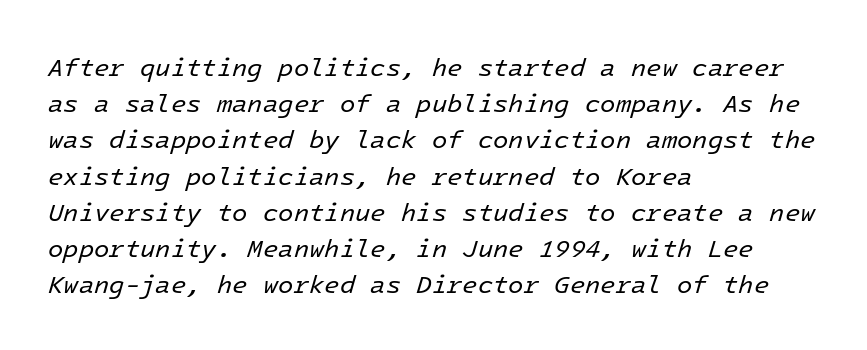
This sample is left-justified, so line endings fall wherever the words run out. Stroke mass is kept to a normal reading level or below. There is no visible air inserted between adjacent glyphs. These lines sit exactly where default settings would place them.
